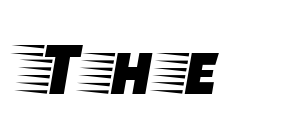
Q: Is the text italic (slanted)? A: Yes.
Q: Is the typeface a serif or a sans-serif typeface? A: Serif.
Q: Is the text underlined? A: No.
Q: Width (condensed, normal, or wide)? A: Wide.
Q: Stroke contrast? A: Low.
Q: x-height? A: Large.
Q: Monospaced? A: No.
